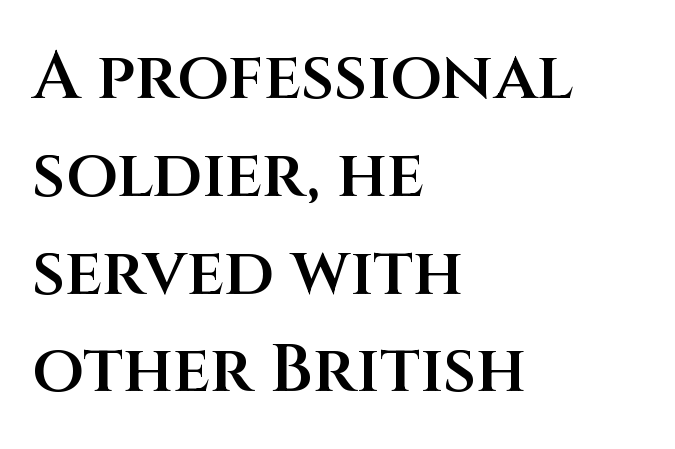
The image shows 67 px semibold sans-serif type, upright; set left-aligned, normal line spacing (1.46x), normal letter spacing, not underlined; medium stroke contrast and a large x-height.
